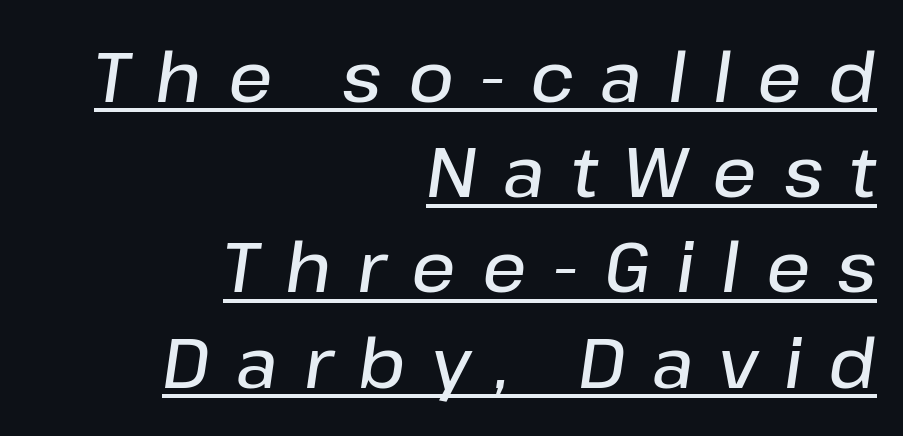
Q: Is the text bold? A: Semi-bold.
Q: Is the text italic (slanted)? A: Yes, it leans right by about 8 degrees.
Q: Is the text underlined? A: Yes.
Q: How is the paragraph aligned? A: Right-aligned.
Q: Is the spacing between letters normal or unusually wide? A: Unusually wide.
Q: Is the spacing between lines tight, normal or loose? A: Normal.
Q: Width (condensed, normal, or wide)? A: Normal.
Q: Stroke contrast? A: Low.
Q: x-height? A: Medium.
Q: Monospaced? A: No.
